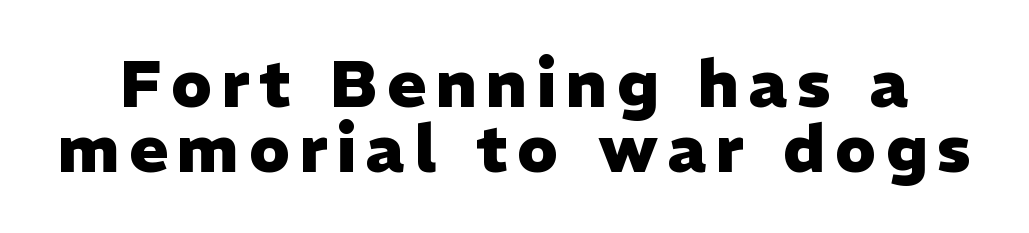
In terms of letterform style, serifs are entirely absent. In terms of leading, this rendering errs on the cramped side. Every stem runs plumb, perpendicular to the baseline. Letters rest on an invisible, unmarked baseline.
